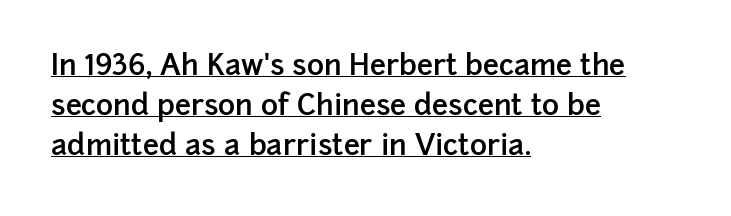
Q: Is the text bold? A: Semi-bold.
Q: Is the text italic (slanted)? A: No, it is upright.
Q: Is the typeface a serif or a sans-serif typeface? A: Sans-serif.
Q: Is the text underlined? A: Yes.
Q: How is the paragraph aligned? A: Left-aligned.
Q: Is the spacing between letters normal or unusually wide? A: Normal.
Q: Is the spacing between lines tight, normal or loose? A: Normal.
Q: Width (condensed, normal, or wide)? A: Normal.
Q: Stroke contrast? A: Low.
Q: x-height? A: Medium.
Q: Monospaced? A: No.
